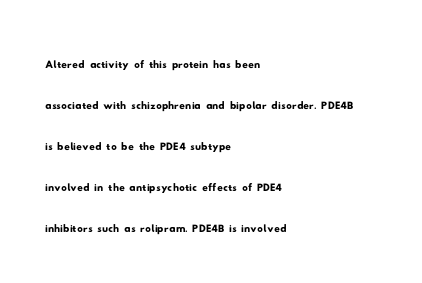
Q: Is the typeface a serif or a sans-serif typeface? A: Sans-serif.
Q: Is the text underlined? A: No.
Q: How is the paragraph aligned? A: Left-aligned.
Q: Is the spacing between letters normal or unusually wide? A: Normal.
Q: Is the spacing between lines tight, normal or loose? A: Normal.
Q: Width (condensed, normal, or wide)? A: Wide.
Q: Stroke contrast? A: Low.
Q: x-height? A: Small.
Q: Monospaced? A: No.
